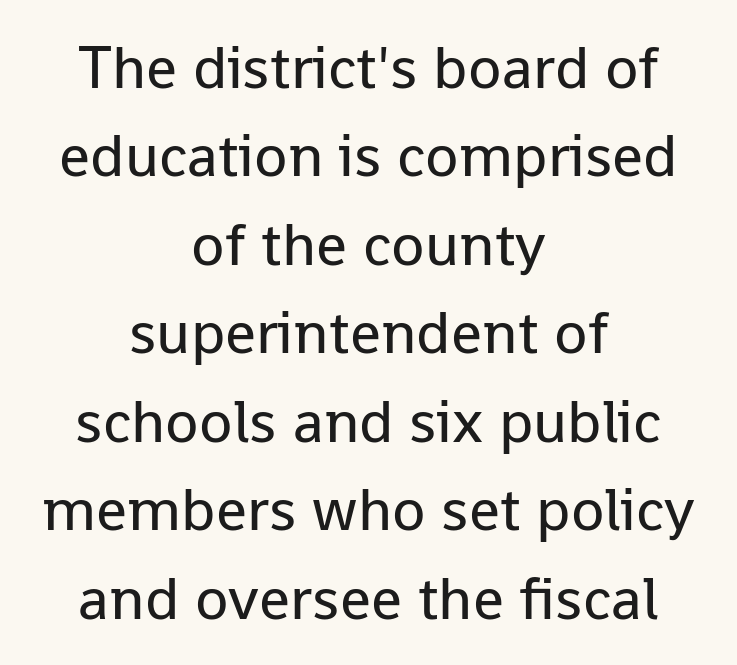
The image shows 61 px regular-weight sans-serif type, upright; set centered, normal line spacing (1.45x), normal letter spacing, not underlined; low stroke contrast and a medium x-height.
